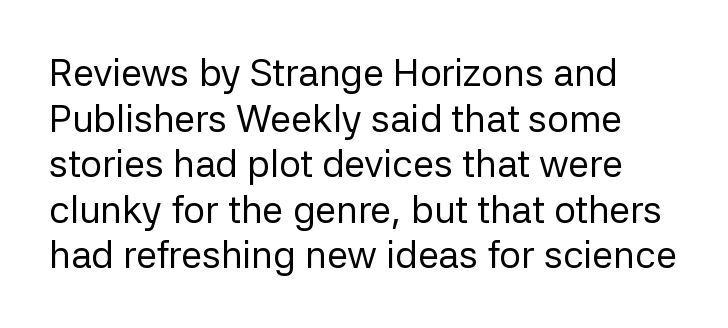
{"serif": "no", "italic": "no", "bold": "no", "weight": "regular", "width": "normal", "stroke_contrast": "low", "x_height": "medium", "monospaced": "no", "underline": "no", "line_spacing_ratio": 1.2, "letter_spacing": "normal", "letter_spacing_em": 0.0, "glyph_px": 38}
